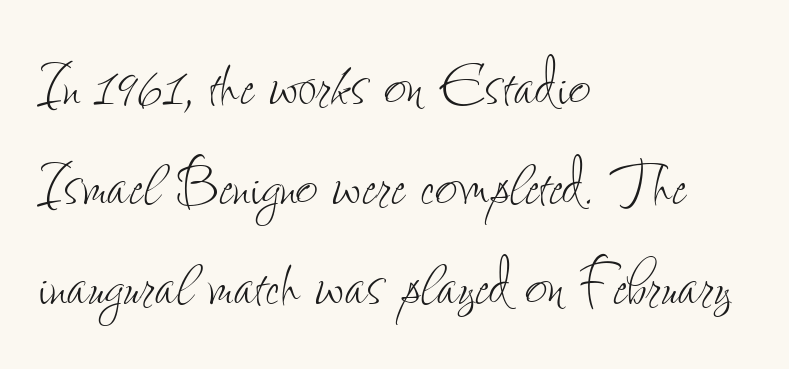
The rendering keeps characters at their native spacing. Casual observation: everything's shoved over to the left. Weight: regular or lighter. Quick note: interline space is typical. Is this a fixed-width face? No — the glyphs have proportional, varying widths.
